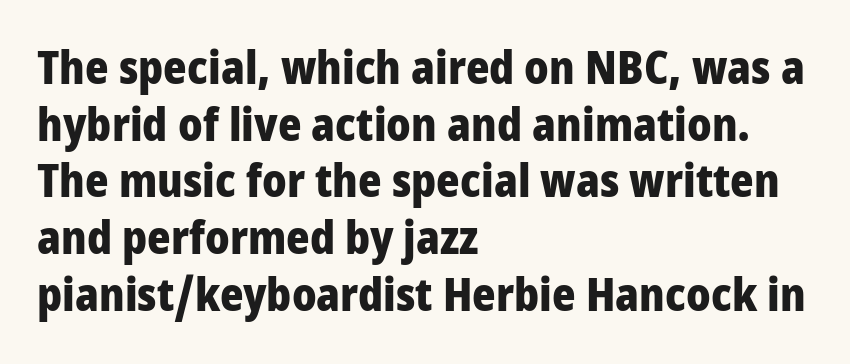
Notice how descenders clear the ascenders below comfortably — that's standard leading. The paragraph has a hard left edge and a soft right edge. No word sits above an underline. On the weight axis this lands at bold, roughly 700. Note the varied advance widths — an 'i' is clearly narrower than an 'm'. Look at the tracking — it's just the regular setting, nothing added.
